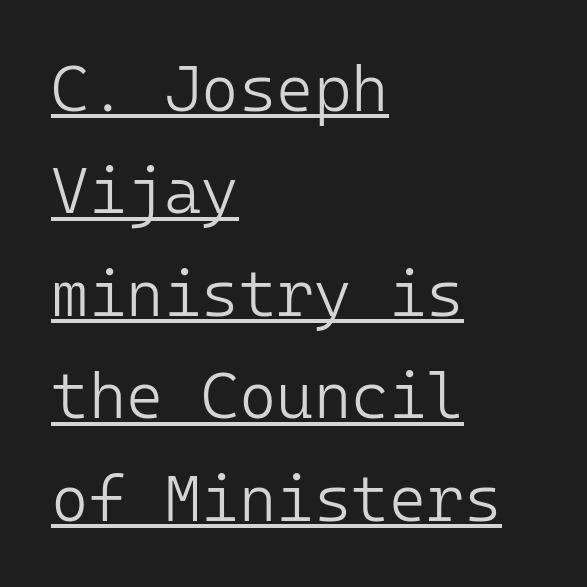
Looks like terminal output: every glyph gets an equal slot. How are the letters spaced? Ordinarily, with no added tracking. Quick note: not italic, upright. The text block is weighted toward the left margin, trailing off unevenly rightward. Is this a heavy cut? Hardly; it is regular or lighter. The font family rendered here belongs to the sans-serif group.
